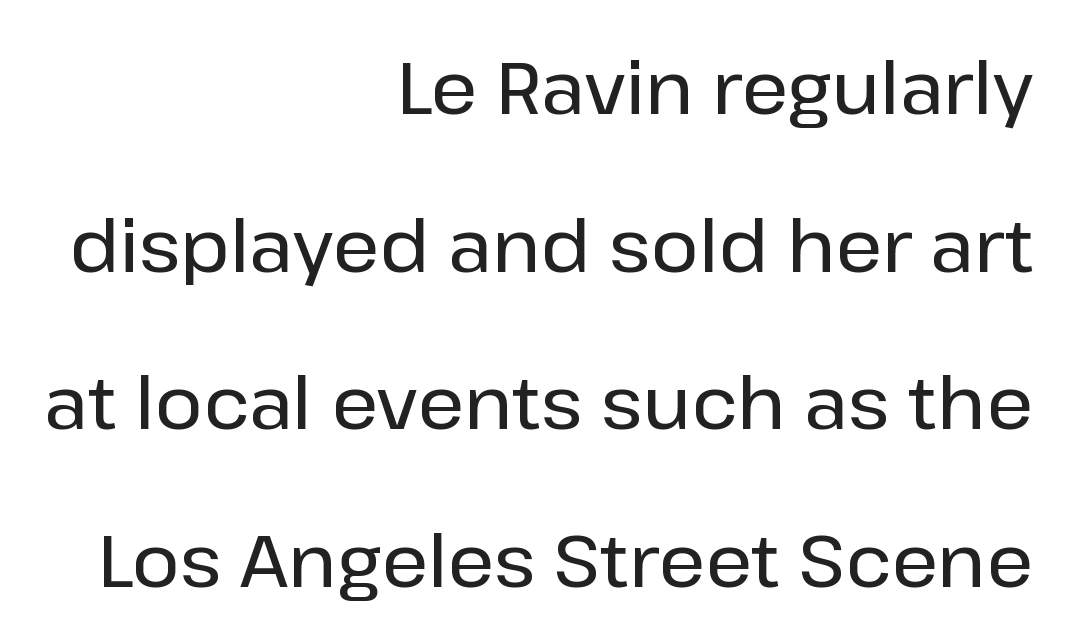
{"serif": "no", "italic": "no", "width": "normal", "stroke_contrast": "low", "x_height": "medium", "monospaced": "no", "underline": "no", "align": "right", "line_spacing": "loose", "line_spacing_ratio": 2.16, "letter_spacing": "normal", "letter_spacing_em": 0.0, "glyph_px": 73}
